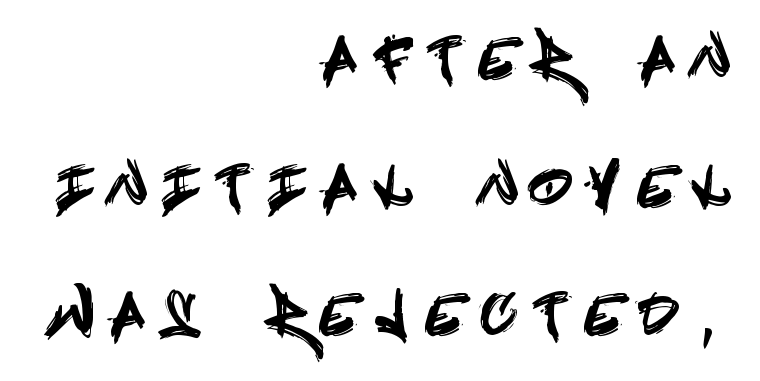
{"serif": "no", "width": "condensed", "x_height": "large", "underline": "no", "align": "right", "line_spacing": "loose", "line_spacing_ratio": 2.37, "letter_spacing": "wide", "letter_spacing_em": 0.42, "glyph_px": 54}
